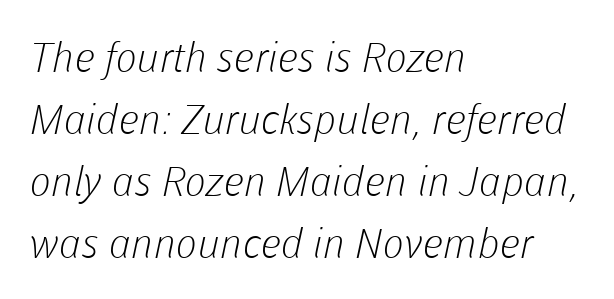
The glyphs are unaccompanied by any horizontal stroke below them. A typesetter would call this proportional, since set widths differ per character. The weight would be labelled regular, book, light, or lighter still. The text block is weighted toward the left margin, trailing off unevenly rightward.
